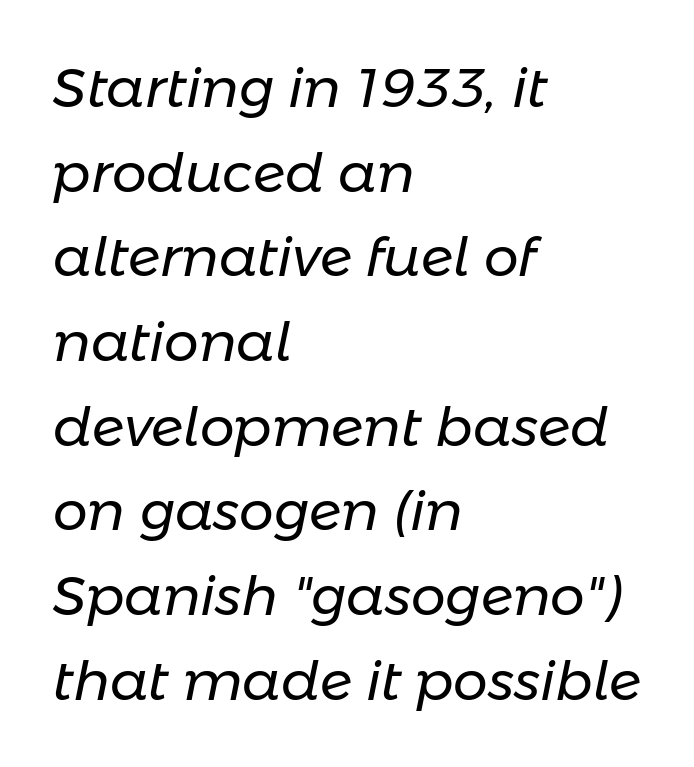
Quick note: interline space is typical. Does the lettering tilt? It does — this is italic. A typesetter would call this proportional, since set widths differ per character. Just letters on the line, the space beneath them empty. This sample uses plain, unmodified letter spacing. No letter is thick-stroked: the sample isn't bold.
